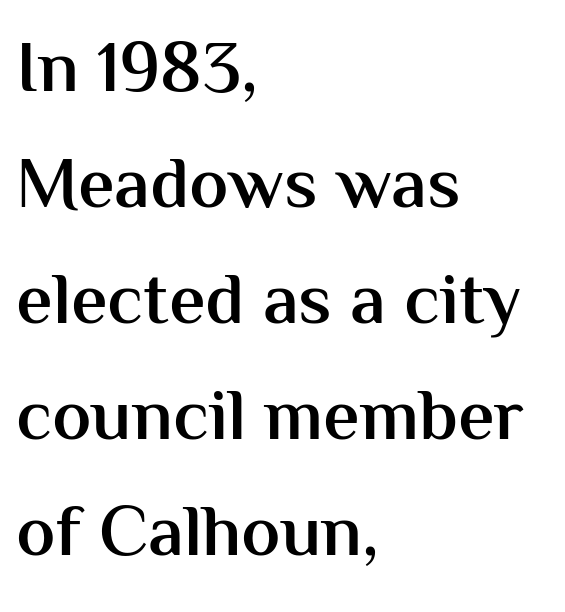
The image shows 73 px semibold sans-serif type, upright; set left-aligned, normal line spacing (1.59x), normal letter spacing, not underlined; medium stroke contrast and a medium x-height.
